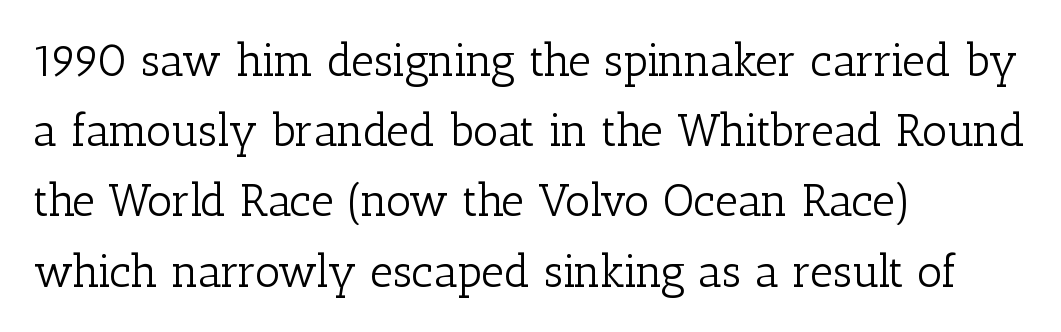
{"serif": "yes", "italic": "no", "bold": "no", "weight": "light", "width": "normal", "stroke_contrast": "low", "x_height": "medium", "monospaced": "no", "underline": "no", "align": "left", "line_spacing": "normal", "line_spacing_ratio": 1.56, "letter_spacing": "normal", "letter_spacing_em": 0.0, "glyph_px": 45}
